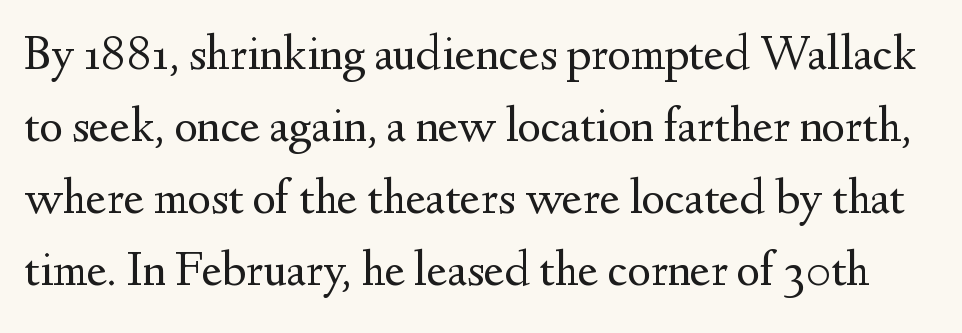
Q: Is the text bold? A: No.
Q: Is the text italic (slanted)? A: No, it is upright.
Q: Is the typeface a serif or a sans-serif typeface? A: Serif.
Q: Is the text underlined? A: No.
Q: Is the spacing between letters normal or unusually wide? A: Normal.
Q: Is the spacing between lines tight, normal or loose? A: Normal.
Q: Width (condensed, normal, or wide)? A: Normal.
Q: Stroke contrast? A: Medium.
Q: x-height? A: Small.
Q: Monospaced? A: No.
